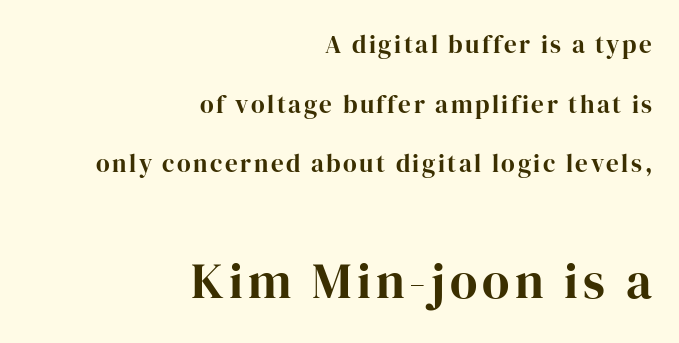
Here the designer chose a conventional face with non-uniform glyph widths. The composition opens small and finishes big. On the weight axis this lands at bold, roughly 700. When letters stand straight like this, we call the style roman or upright. The vertical gap from one line to the next is large. Does the copy run flush right? Yes — the right margin is perfectly even.
